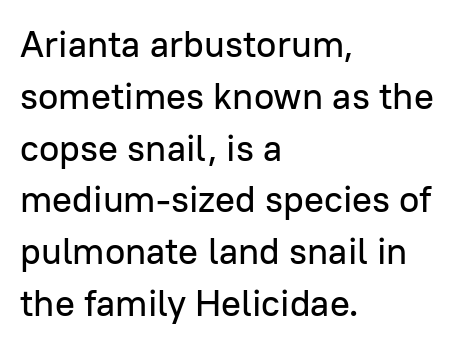
The image shows 37 px sans-serif type, upright; set left-aligned, normal line spacing (1.4x), normal letter spacing, not underlined; low stroke contrast and a medium x-height.
